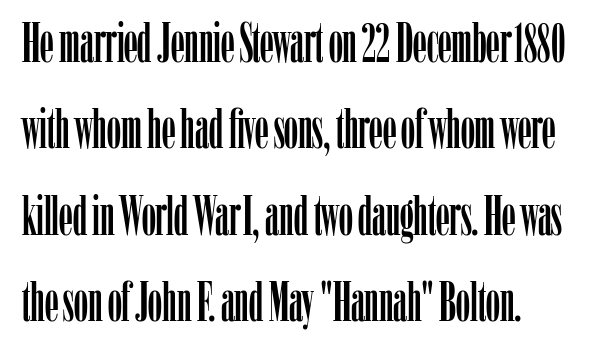
Classification — serif. Short and long lines alike share a common starting point at left. Nobody drew a line under any word here. Does the leading feel generous? No, just average. Do the characters align in a grid? No, the font is proportional.
